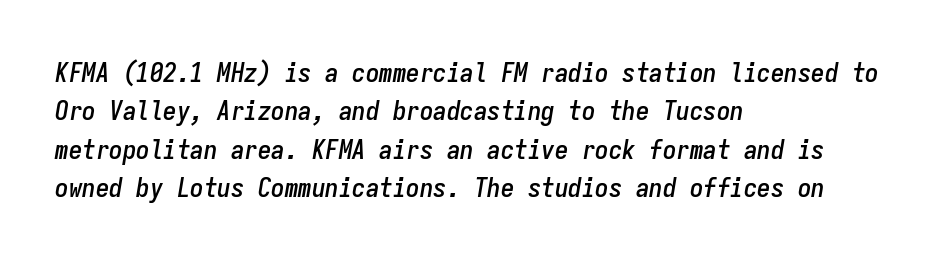
{"italic": "yes", "lean": "right", "slant_degrees": 9, "underline": "no", "align": "left", "line_spacing": "normal", "line_spacing_ratio": 1.42, "letter_spacing": "normal", "letter_spacing_em": 0.0, "glyph_px": 27}
